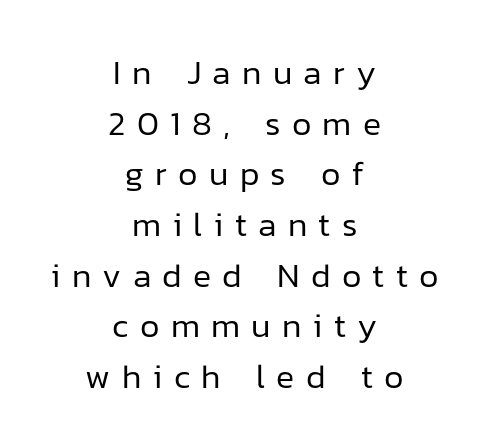
Descenders are the only things crossing below the line. The rendering positions every line midway between the sides. Is the letter spacing exaggerated? Yes — the characters are pushed far apart. Examine the stroke ends and you'll find no serifs. Do the characters align in a grid? No, the font is proportional. No italicization has been applied; the sample stays upright.
